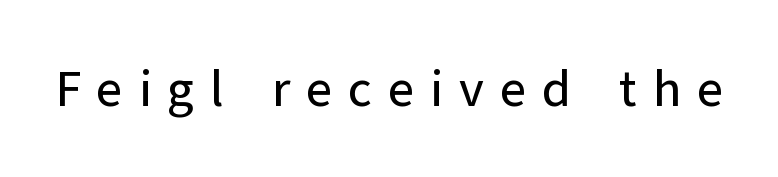
{"serif": "no", "italic": "no", "width": "normal", "stroke_contrast": "low", "x_height": "medium", "monospaced": "no", "underline": "no", "letter_spacing": "wide", "letter_spacing_em": 0.31, "glyph_px": 51}
